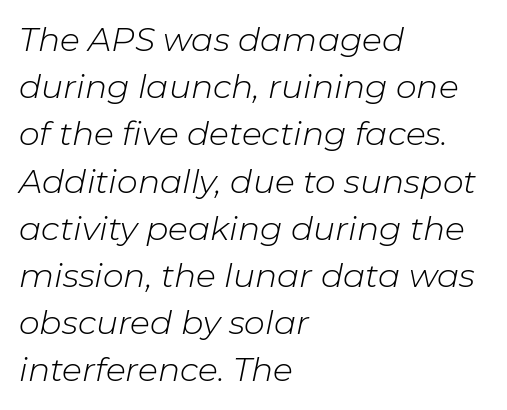
The image shows 33 px light type, italic (leaning right); set left-aligned, normal line spacing (1.43x), normal letter spacing, not underlined; low stroke contrast and a medium x-height.
